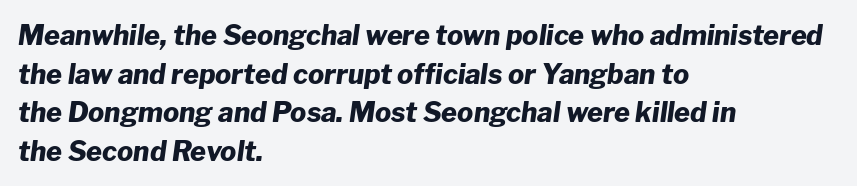
The paragraph has a hard left edge and a soft right edge. Quick note: italic. The type is set solid horizontally, with unmodified tracking. The strip under each line holds only bare page. Students, this is bold: see how much ink each stroke carries. Evenly set lines give the paragraph a standard silhouette.
